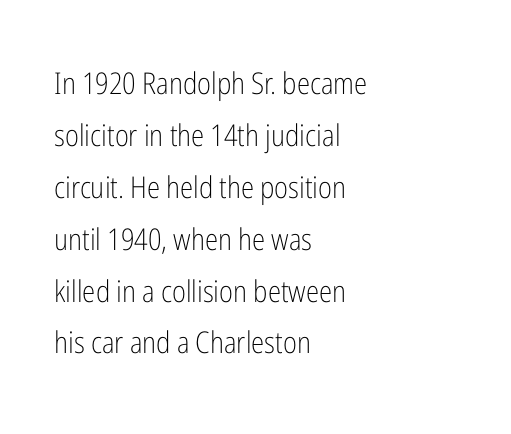
{"serif": "no", "italic": "no", "bold": "no", "weight": "light", "width": "condensed", "stroke_contrast": "low", "x_height": "medium", "monospaced": "no", "underline": "no", "align": "left", "line_spacing_ratio": 1.73, "letter_spacing": "normal", "letter_spacing_em": 0.0, "glyph_px": 30}
